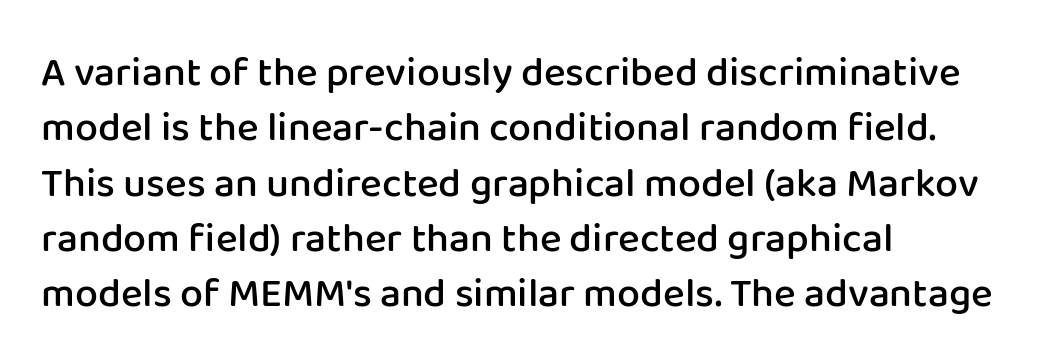
If you drew a ruler down the left edge, every line would touch it. Standard letterfit; no display-style spreading of the glyphs. The lettering holds an erect, upright posture throughout. In terms of letterform style, serifs are entirely absent. A typesetter would call this proportional, since set widths differ per character. Glance below the letters and you will spot only blank space.
